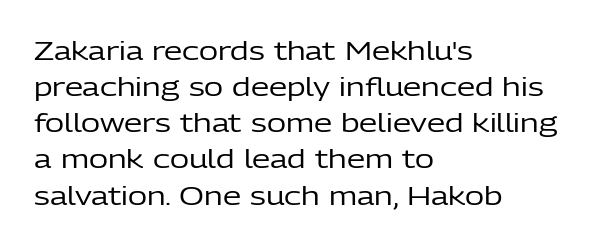
{"italic": "no", "bold": "no", "underline": "no", "align": "left", "line_spacing": "normal", "line_spacing_ratio": 1.39, "letter_spacing": "normal", "letter_spacing_em": 0.0, "glyph_px": 26}
